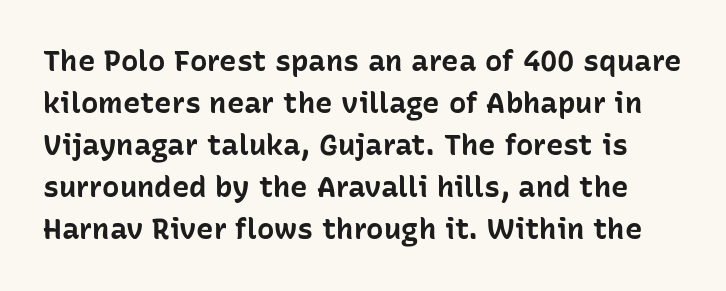
Q: Is the text bold? A: Yes.
Q: Is the text italic (slanted)? A: No, it is upright.
Q: Is the typeface a serif or a sans-serif typeface? A: Sans-serif.
Q: Is the text underlined? A: No.
Q: Is the spacing between letters normal or unusually wide? A: Normal.
Q: Is the spacing between lines tight, normal or loose? A: Normal.
Q: Width (condensed, normal, or wide)? A: Normal.
Q: Stroke contrast? A: Low.
Q: x-height? A: Medium.
Q: Monospaced? A: No.
